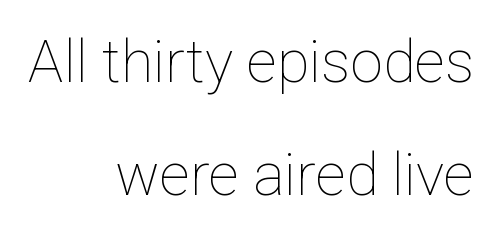
The image shows 59 px thin type, upright; set right-aligned, loose line spacing (1.92x), normal letter spacing, not underlined; low stroke contrast and a medium x-height.
